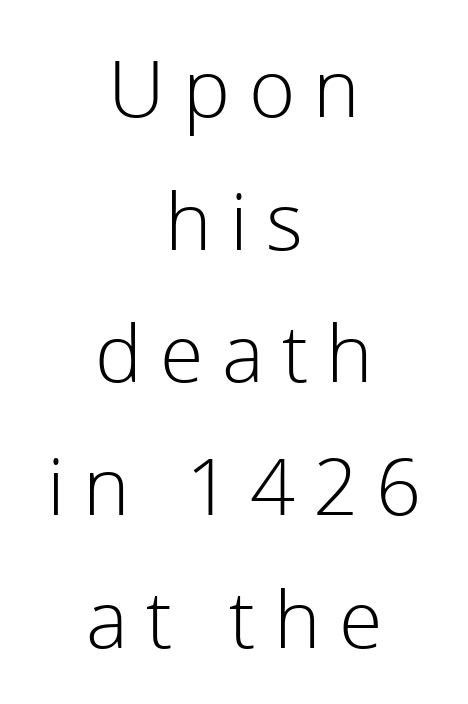
{"serif": "no", "italic": "no", "bold": "no", "weight": "light", "width": "normal", "x_height": "medium", "monospaced": "no", "underline": "no", "align": "center", "line_spacing": "normal", "line_spacing_ratio": 1.68, "letter_spacing": "wide", "letter_spacing_em": 0.23, "glyph_px": 79}
